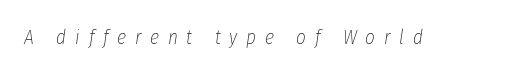
{"italic": "yes", "lean": "right", "slant_degrees": 8, "bold": "no", "underline": "no", "letter_spacing": "wide", "letter_spacing_em": 0.42, "glyph_px": 21}
